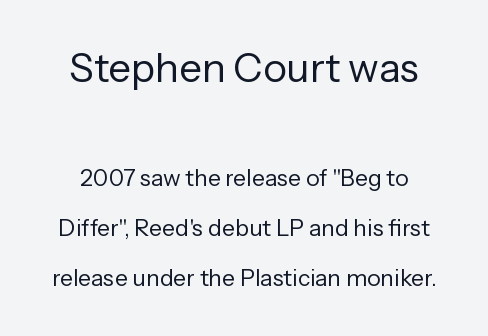
{"serif": "no", "italic": "no", "bold": "no", "weight": "regular", "width": "normal", "stroke_contrast": "low", "x_height": "medium", "monospaced": "no", "underline": "no", "line_spacing": "loose", "line_spacing_ratio": 2.19, "letter_spacing": "normal", "letter_spacing_em": 0.0, "larger_block": "first", "size_ratio": 1.74, "glyph_px": 40}
